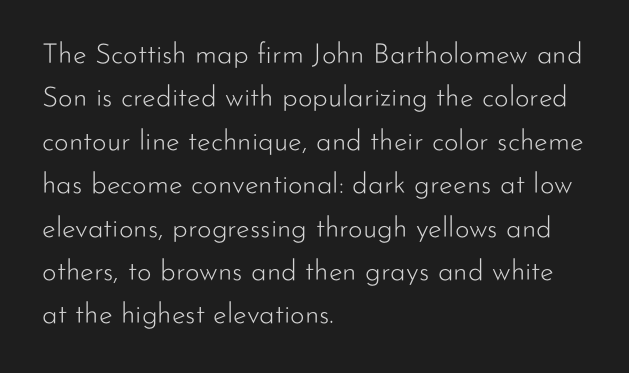
Q: Is the text bold? A: No.
Q: Is the text italic (slanted)? A: No, it is upright.
Q: Is the typeface a serif or a sans-serif typeface? A: Sans-serif.
Q: Is the text underlined? A: No.
Q: How is the paragraph aligned? A: Left-aligned.
Q: Is the spacing between letters normal or unusually wide? A: Normal.
Q: Is the spacing between lines tight, normal or loose? A: Normal.
Q: Width (condensed, normal, or wide)? A: Normal.
Q: Stroke contrast? A: Low.
Q: x-height? A: Small.
Q: Monospaced? A: No.
